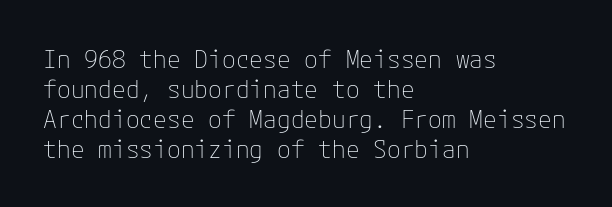
Q: Is the text bold? A: No.
Q: Is the text italic (slanted)? A: No, it is upright.
Q: Is the text underlined? A: No.
Q: How is the paragraph aligned? A: Left-aligned.
Q: Is the spacing between letters normal or unusually wide? A: Normal.
